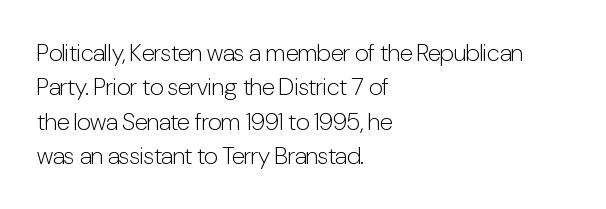
Vertical stems look standard width or narrower in stroke. Default kerning and tracking; the words read as compact shapes. These lines are set flush left with a ragged right edge. The baseline area is clear.
